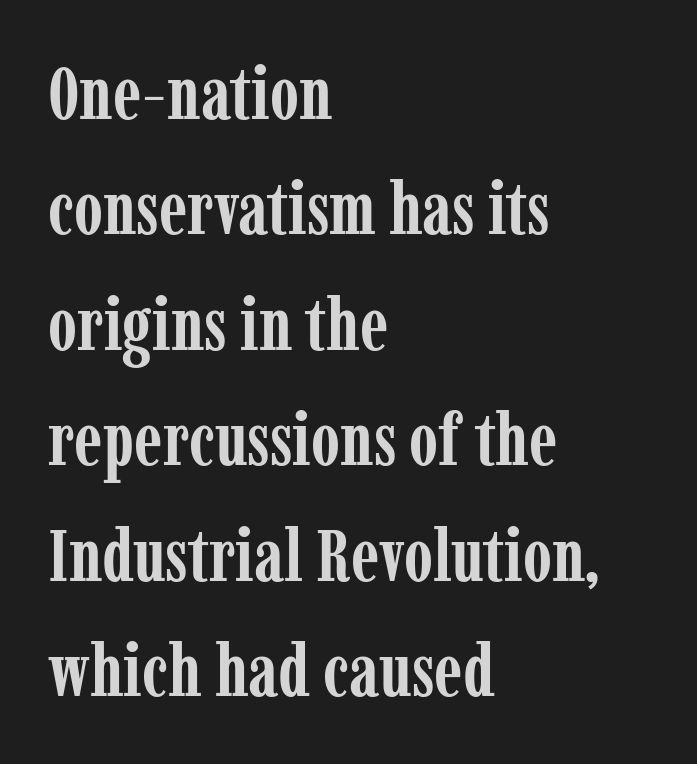
The image shows 74 px semibold, condensed serif type, upright; set left-aligned, normal line spacing (1.56x), normal letter spacing, not underlined; low stroke contrast and a medium x-height.
